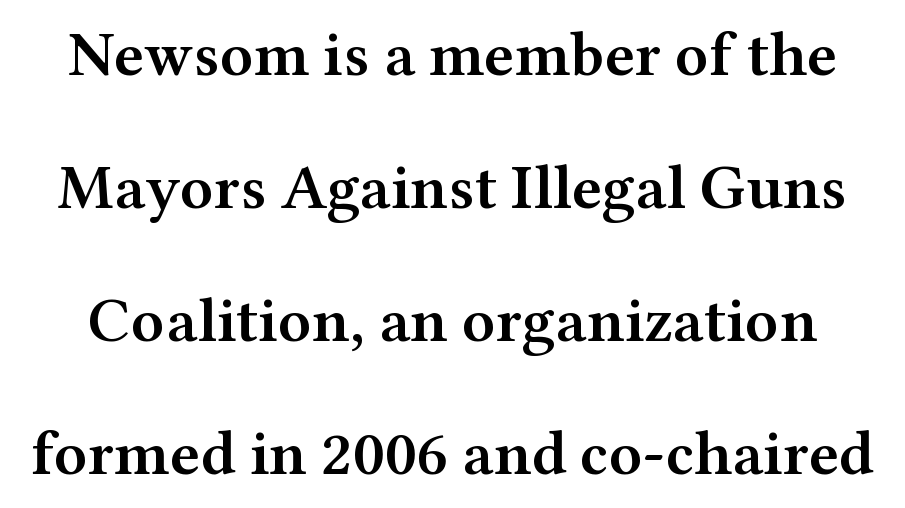
Q: Is the text bold? A: Semi-bold.
Q: Is the text italic (slanted)? A: No, it is upright.
Q: Is the typeface a serif or a sans-serif typeface? A: Serif.
Q: Is the text underlined? A: No.
Q: Is the spacing between letters normal or unusually wide? A: Normal.
Q: Is the spacing between lines tight, normal or loose? A: Loose.
Q: Width (condensed, normal, or wide)? A: Wide.
Q: Stroke contrast? A: Medium.
Q: x-height? A: Medium.
Q: Monospaced? A: No.
